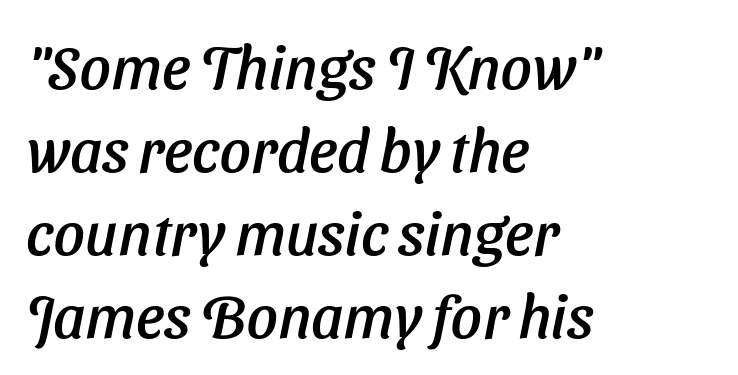
Check under the words: just untouched page. Proportional: the letters do not fall into vertical columns. The ragged edge is on the right, which tells us the setting is flush left. This sample uses plain, unmodified letter spacing.
